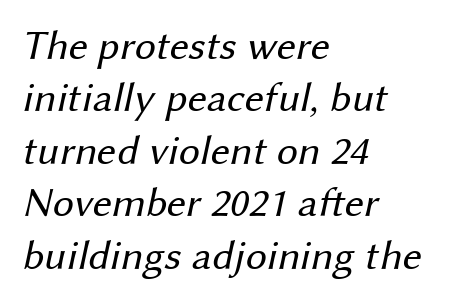
The image shows 42 px regular-weight sans-serif type; set left-aligned, normal line spacing (1.25x), normal letter spacing, not underlined; medium stroke contrast and a medium x-height.
